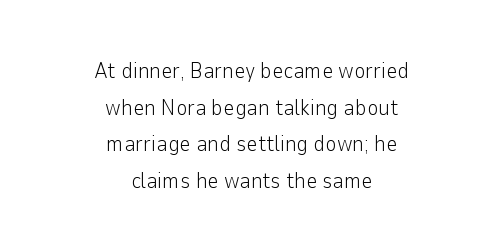
Q: Is the text bold? A: No.
Q: Is the text italic (slanted)? A: No, it is upright.
Q: Is the text underlined? A: No.
Q: How is the paragraph aligned? A: Centered.
Q: Is the spacing between letters normal or unusually wide? A: Normal.
Q: Is the spacing between lines tight, normal or loose? A: Normal.
